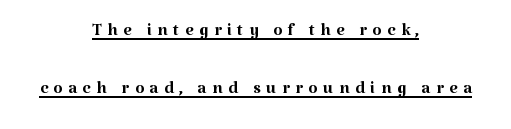
Q: Is the text bold? A: No.
Q: Is the text italic (slanted)? A: No, it is upright.
Q: Is the text underlined? A: Yes.
Q: How is the paragraph aligned? A: Centered.
Q: Is the spacing between letters normal or unusually wide? A: Unusually wide.
Q: Is the spacing between lines tight, normal or loose? A: Loose.
